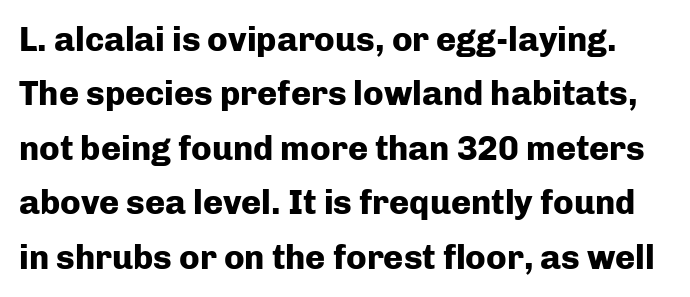
Q: Is the text bold? A: Yes.
Q: Is the text italic (slanted)? A: No, it is upright.
Q: Is the typeface a serif or a sans-serif typeface? A: Sans-serif.
Q: Is the text underlined? A: No.
Q: Is the spacing between letters normal or unusually wide? A: Normal.
Q: Is the spacing between lines tight, normal or loose? A: Normal.
Q: Width (condensed, normal, or wide)? A: Normal.
Q: Stroke contrast? A: Low.
Q: x-height? A: Medium.
Q: Monospaced? A: No.
